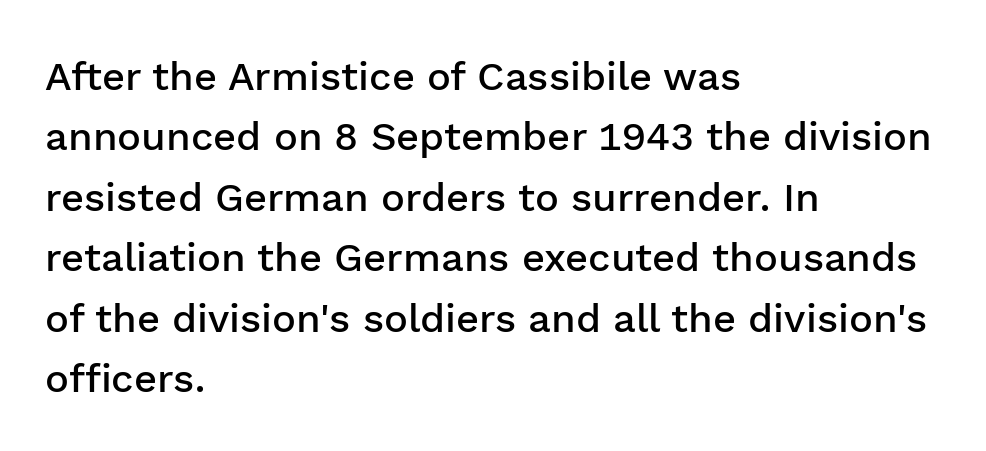
The image shows 40 px semibold sans-serif type, upright; set left-aligned, normal line spacing (1.51x), normal letter spacing, not underlined; low stroke contrast and a medium x-height.
